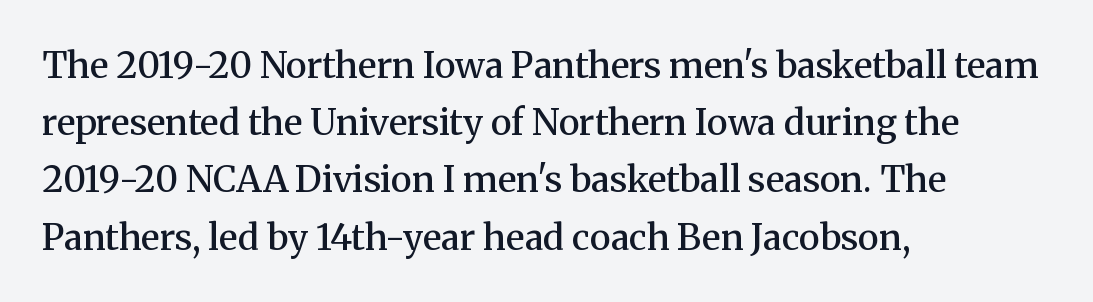
The image shows 36 px semibold serif type, upright; set left-aligned, normal line spacing (1.59x), normal letter spacing, not underlined; medium stroke contrast and a medium x-height.
